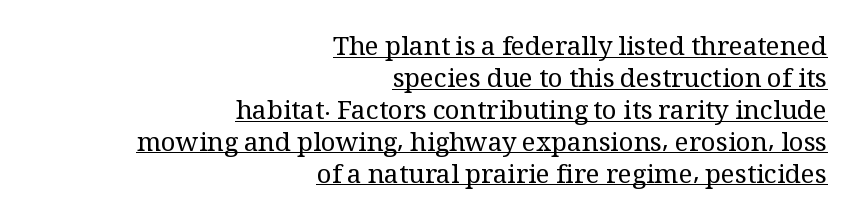
Style check: upright. Heft: none added — not bold. You can see a thin bar hugging the bottom of the glyphs. Characters follow at the spacing the type designer built in.
